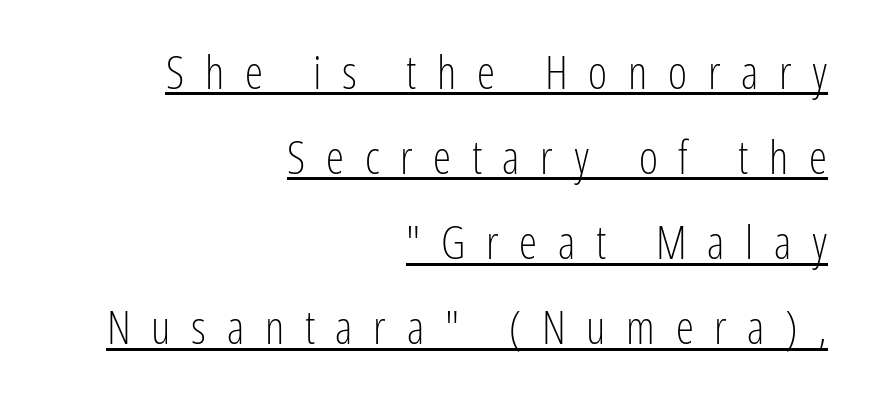
{"serif": "no", "italic": "no", "bold": "no", "weight": "light", "width": "condensed", "stroke_contrast": "low", "x_height": "medium", "monospaced": "no", "underline": "yes", "align": "right", "line_spacing_ratio": 1.85, "letter_spacing": "wide", "letter_spacing_em": 0.45, "glyph_px": 46}
